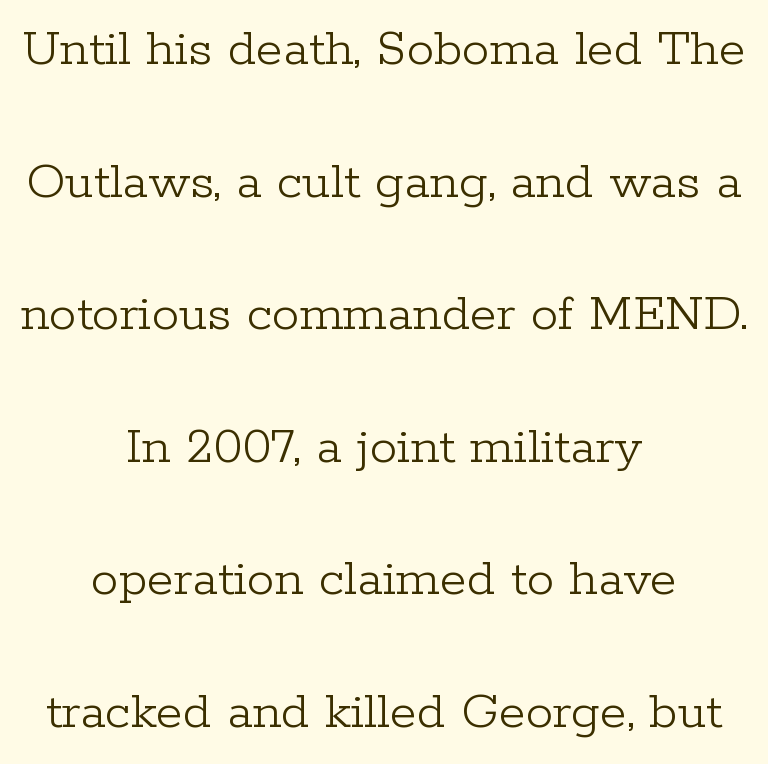
The image shows 55 px light serif type, upright; set centered, loose line spacing (2.41x), normal letter spacing, not underlined; low stroke contrast and a medium x-height.
